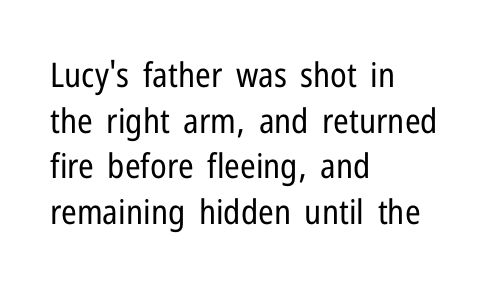
The image shows 34 px regular-weight, condensed sans-serif type, upright; set left-aligned, normal line spacing (1.34x), normal letter spacing, not underlined; low stroke contrast and a medium x-height.
